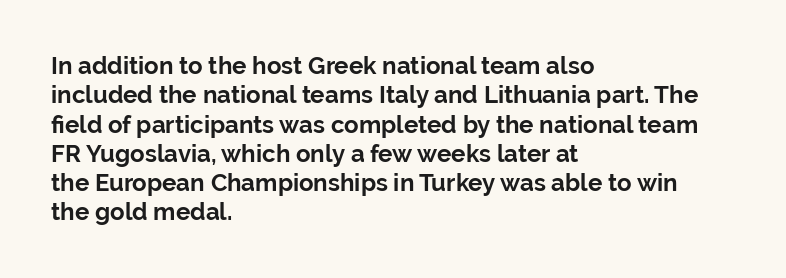
The image shows 24 px bold type, upright; set left-aligned, line spacing 1.22x, normal letter spacing, not underlined.
